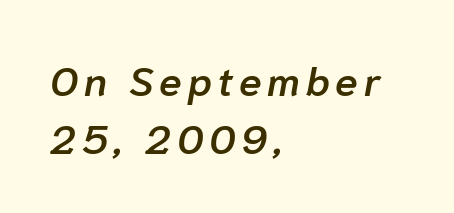
{"italic": "yes", "lean": "right", "slant_degrees": 10, "bold": "semi", "weight": "semibold", "width": "normal", "stroke_contrast": "low", "x_height": "medium", "monospaced": "no", "underline": "no", "align": "left", "line_spacing": "normal", "line_spacing_ratio": 1.42, "glyph_px": 41}
